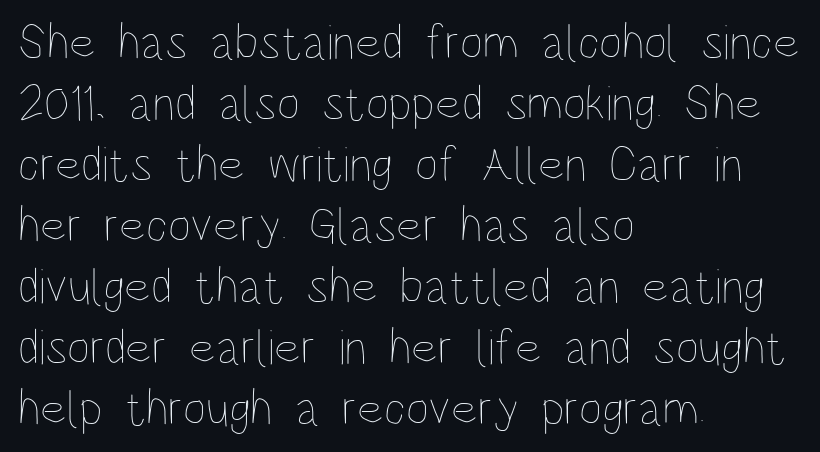
The image shows 50 px thin, condensed type, upright; set left-aligned, line spacing 1.22x, normal letter spacing, not underlined; low stroke contrast and a large x-height.
